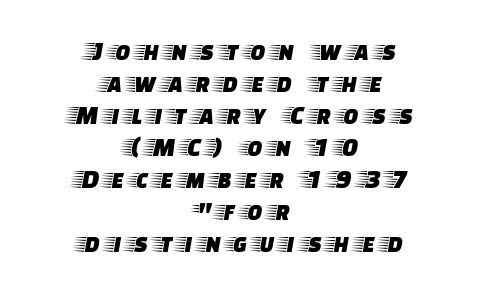
The image shows 28 px wide serif type; set centered, tight line spacing (1.14x), unusually wide letter spacing (+0.24 em), not underlined; low stroke contrast and a large x-height.
